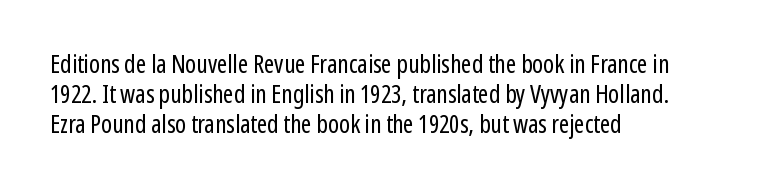
Q: Is the text bold? A: No.
Q: Is the text italic (slanted)? A: No, it is upright.
Q: Is the text underlined? A: No.
Q: How is the paragraph aligned? A: Left-aligned.
Q: Is the spacing between letters normal or unusually wide? A: Normal.
